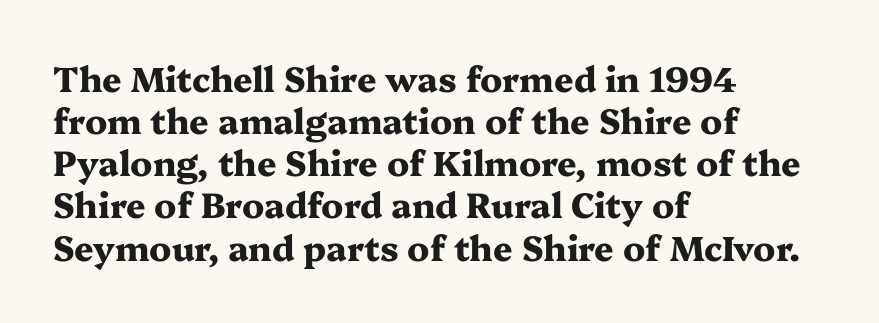
I'd call this a serif setting — the letters wear small feet. Designer's note — italics off, roman on. A classic flush-left, rag-right setting is used for this passage. Descender tails drop into unmarked territory. Nothing unusual about the tracking: characters are spaced as the font intends.
